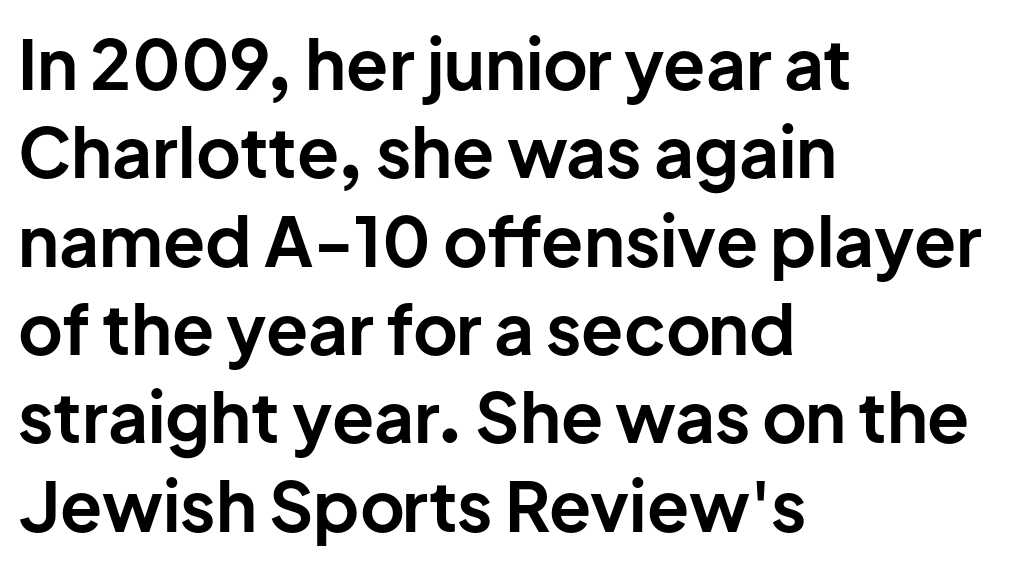
The strokes are fattened all the way to bold. Normally led — the rows are evenly, conventionally spaced. The letters sit at their default tracking, neither squeezed nor spread. Do the characters align in a grid? No, the font is proportional. The setting favours the left margin, as ordinary paragraphs usually do. No italicization has been applied; the sample stays upright.
